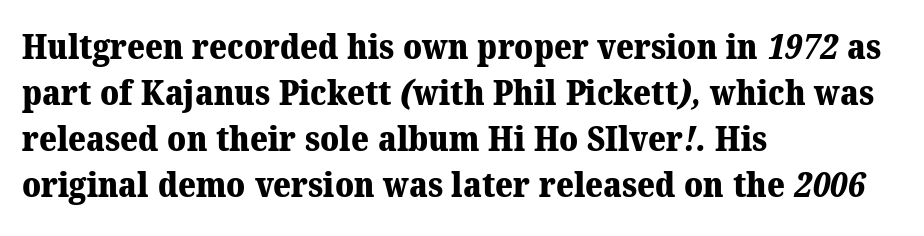
{"serif": "yes", "bold": "yes", "weight": "heavy", "width": "normal", "stroke_contrast": "medium", "x_height": "medium", "monospaced": "no", "underline": "no", "align": "left", "line_spacing": "normal", "line_spacing_ratio": 1.35, "letter_spacing": "normal", "letter_spacing_em": 0.0, "glyph_px": 34}
